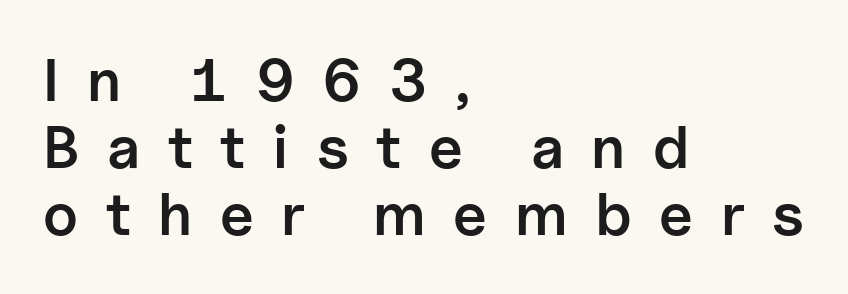
{"serif": "no", "italic": "no", "bold": "semi", "weight": "semibold", "width": "normal", "stroke_contrast": "low", "x_height": "medium", "monospaced": "no", "underline": "no", "align": "left", "line_spacing": "tight", "line_spacing_ratio": 1.12, "letter_spacing": "wide", "letter_spacing_em": 0.46, "glyph_px": 60}
